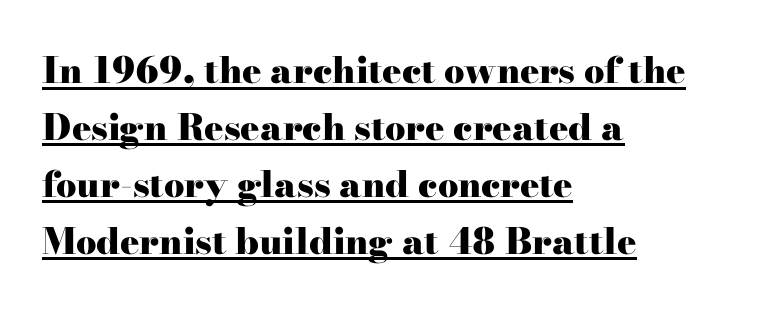
{"serif": "yes", "italic": "no", "bold": "yes", "weight": "heavy", "width": "wide", "stroke_contrast": "high", "x_height": "small", "monospaced": "no", "underline": "yes", "align": "left", "line_spacing": "normal", "line_spacing_ratio": 1.58, "letter_spacing": "normal", "letter_spacing_em": 0.0, "glyph_px": 36}
